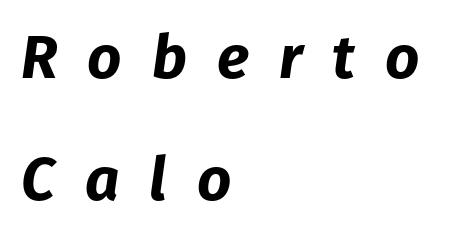
The image shows 60 px bold type, italic (leaning right); set left-aligned, loose line spacing (2.03x), unusually wide letter spacing (+0.5 em), not underlined; low stroke contrast and a medium x-height.
